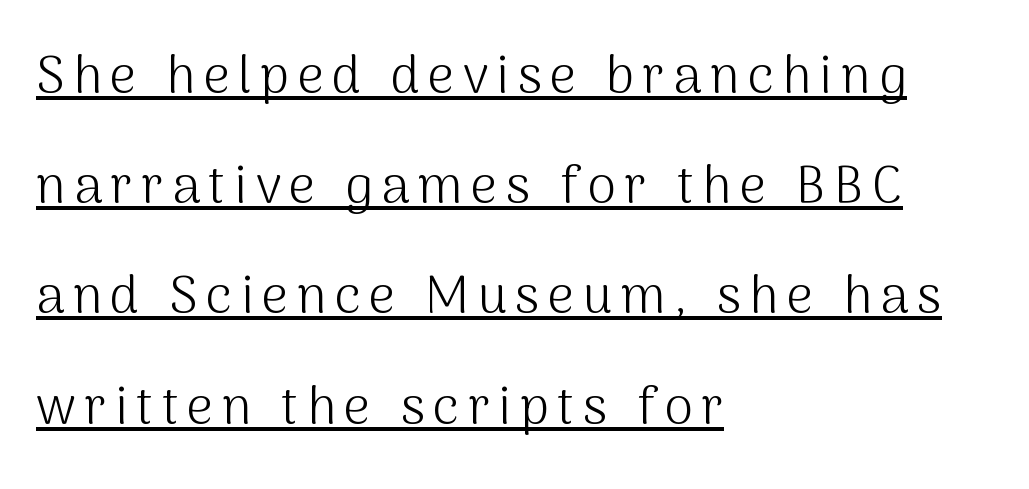
{"serif": "no", "italic": "no", "bold": "no", "weight": "light", "width": "normal", "stroke_contrast": "medium", "x_height": "medium", "monospaced": "no", "underline": "yes", "align": "left", "line_spacing": "loose", "line_spacing_ratio": 2.12, "glyph_px": 52}
